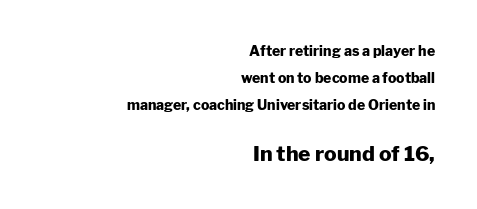
Q: Is the text bold? A: Yes.
Q: Is the text italic (slanted)? A: No, it is upright.
Q: Is the text underlined? A: No.
Q: How is the paragraph aligned? A: Right-aligned.
Q: Is the spacing between letters normal or unusually wide? A: Normal.
Q: Is the spacing between lines tight, normal or loose? A: Loose.
Q: Which block of text is set in a larger size, the first (top) or the second (bottom)? A: The second (bottom) one.
